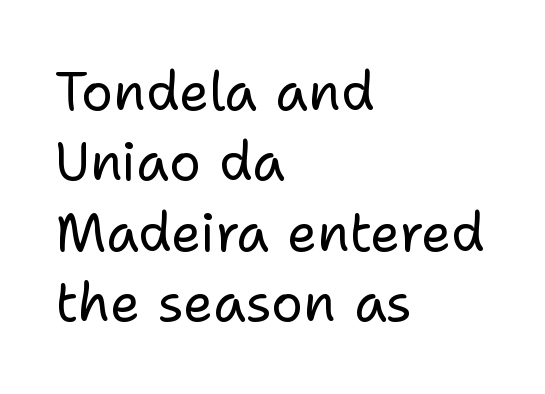
The image shows 53 px regular-weight sans-serif type, upright; set left-aligned, normal line spacing (1.33x), normal letter spacing, not underlined; low stroke contrast and a medium x-height.
